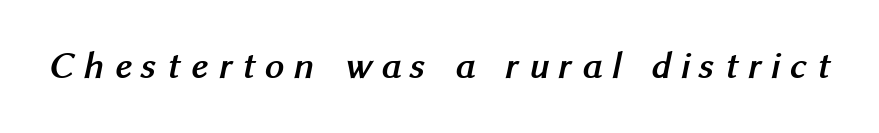
{"serif": "no", "bold": "yes", "weight": "semibold", "width": "normal", "stroke_contrast": "medium", "x_height": "medium", "monospaced": "no", "underline": "no", "letter_spacing": "wide", "letter_spacing_em": 0.26, "glyph_px": 38}
